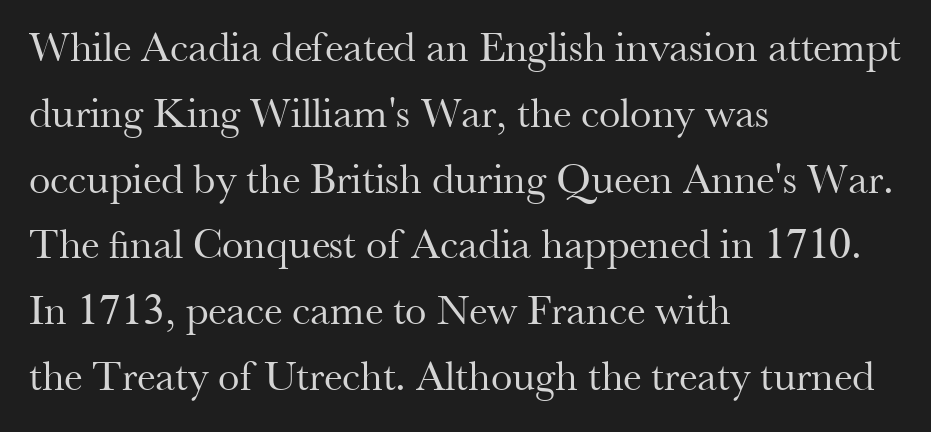
The typeface chosen for these lines features serifs. Varying glyph widths throughout — classic text-font behaviour. Rows of type keep a routine distance in the vertical direction. You can tell it's not italic because the verticals are truly vertical.
